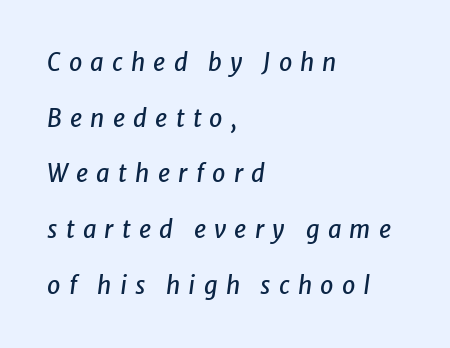
Visually the block forms a straight wall on the left and a jagged coastline on the right. Descender tails drop into unmarked territory. Words appear elongated and porous because spacing is wide. Notice how the stems are inclined rather than vertical — that's the hallmark of italics. Widely set lines give the paragraph a tall, airy silhouette.
